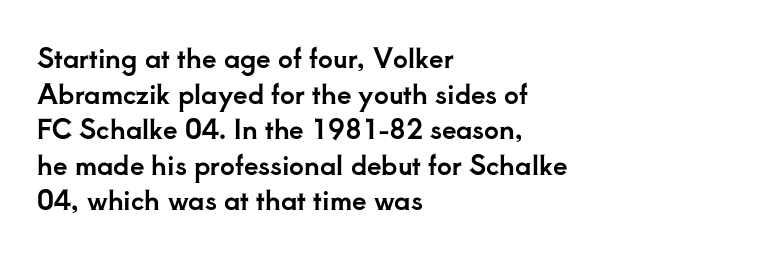
Compared with a centered layout, this one pins lines to the left instead. These lines were composed using upright roman letters. The type is set solid horizontally, with unmodified tracking. Vertical spacing — default. A bare baseline throughout the passage.
